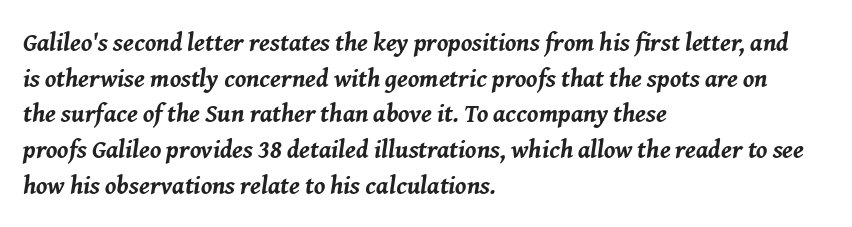
Q: Is the text bold? A: Yes.
Q: Is the text italic (slanted)? A: Yes, it leans right by about 8 degrees.
Q: Is the text underlined? A: No.
Q: How is the paragraph aligned? A: Left-aligned.
Q: Is the spacing between letters normal or unusually wide? A: Normal.
Q: Is the spacing between lines tight, normal or loose? A: Normal.
